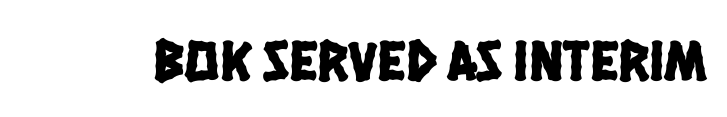
The image shows 58 px condensed sans-serif type; set normal letter spacing, not underlined; low stroke contrast and a large x-height.
